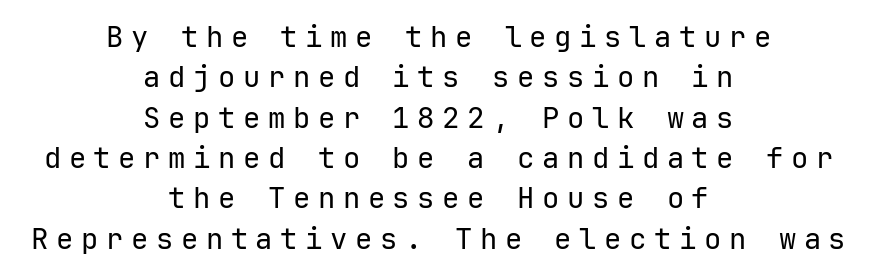
Words appear elongated and porous because spacing is wide. These lines were composed using upright roman letters. Horizontal bands of white between lines are of average thickness. Plain, unruled lines of type. Regarding serifs, this sample does without them. The weight tops out at a normal text grade.
